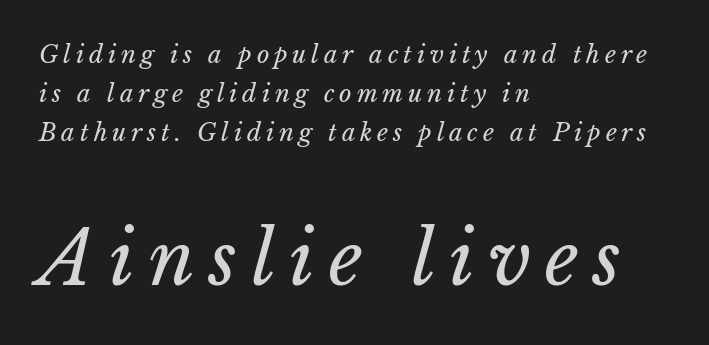
Q: Is the text bold? A: No.
Q: Is the text italic (slanted)? A: Yes, it leans right by about 15 degrees.
Q: Is the text underlined? A: No.
Q: How is the paragraph aligned? A: Left-aligned.
Q: Is the spacing between letters normal or unusually wide? A: Unusually wide.
Q: Is the spacing between lines tight, normal or loose? A: Normal.
Q: Which block of text is set in a larger size, the first (top) or the second (bottom)? A: The second (bottom) one.
Q: Width (condensed, normal, or wide)? A: Normal.
Q: Stroke contrast? A: Low.
Q: x-height? A: Medium.
Q: Monospaced? A: No.
